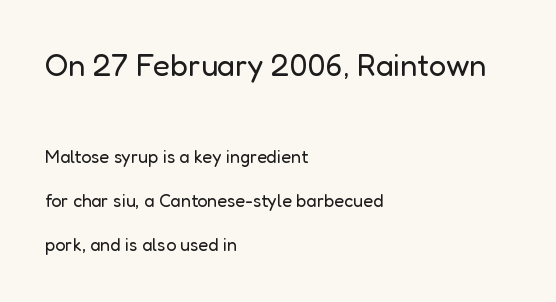
{"serif": "no", "italic": "no", "bold": "no", "weight": "regular", "width": "normal", "stroke_contrast": "low", "x_height": "medium", "monospaced": "no", "underline": "no", "align": "left", "line_spacing": "loose", "line_spacing_ratio": 2.44, "letter_spacing": "normal", "letter_spacing_em": 0.0, "larger_block": "first", "size_ratio": 1.72, "glyph_px": 31}
